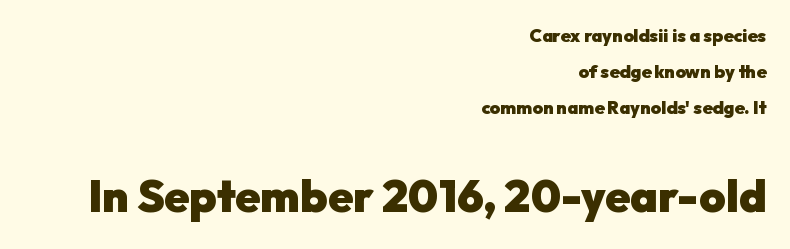
Q: Is the text bold? A: Yes.
Q: Is the text italic (slanted)? A: No, it is upright.
Q: Is the typeface a serif or a sans-serif typeface? A: Sans-serif.
Q: Is the text underlined? A: No.
Q: How is the paragraph aligned? A: Right-aligned.
Q: Is the spacing between letters normal or unusually wide? A: Normal.
Q: Is the spacing between lines tight, normal or loose? A: Loose.
Q: Which block of text is set in a larger size, the first (top) or the second (bottom)? A: The second (bottom) one.
Q: Width (condensed, normal, or wide)? A: Normal.
Q: Stroke contrast? A: Low.
Q: x-height? A: Medium.
Q: Monospaced? A: No.
